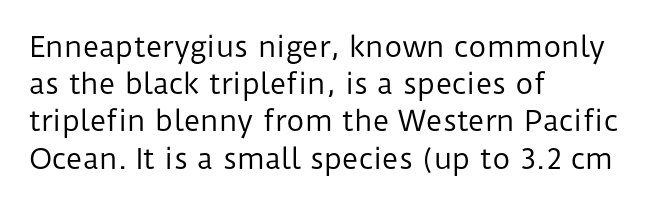
Descender tails drop into unmarked territory. Check where the strokes stop: nothing finishes them off — pure sans. Think of a printed novel: that variable character pitch is what you see here. The typography opts for an upright posture over an oblique one.
